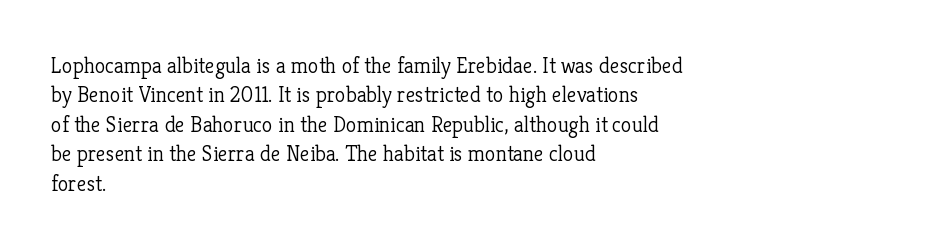
Bare-footed words on every line. Every stem runs plumb, perpendicular to the baseline. The typesetting does not lean heavy: it is not bold. Tracking value appears to be zero — textbook default spacing. The vertical gap from one line to the next is medium.
